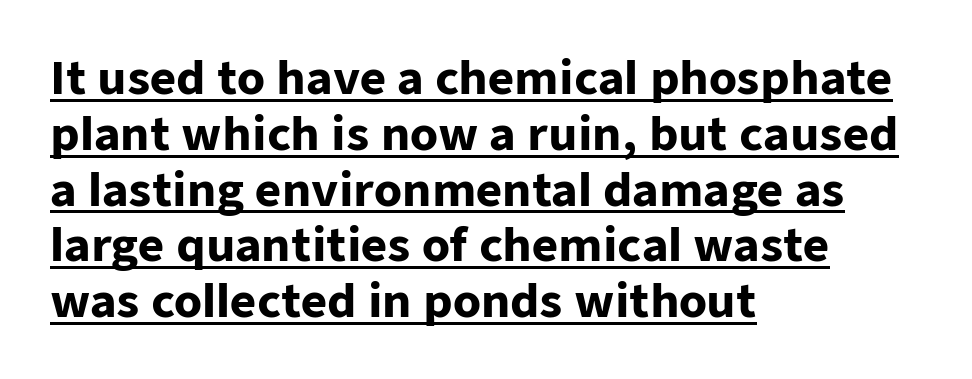
{"serif": "no", "italic": "no", "bold": "yes", "weight": "heavy", "width": "normal", "stroke_contrast": "low", "x_height": "medium", "monospaced": "no", "underline": "yes", "align": "left", "line_spacing_ratio": 1.24, "letter_spacing": "normal", "letter_spacing_em": 0.0, "glyph_px": 45}
